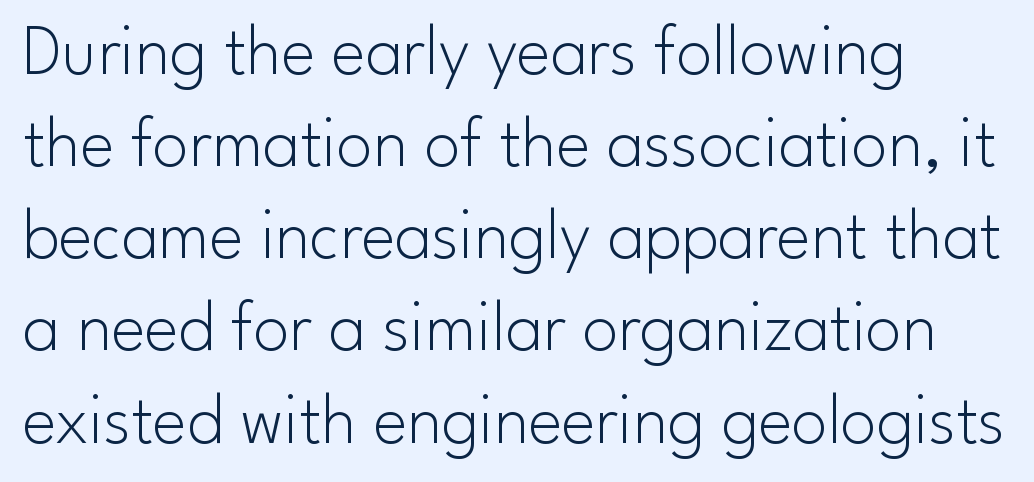
No word sits above an underline. Notice how descenders clear the ascenders below comfortably — that's standard leading. The passage shown is typed in a proportional face where columns would drift. The axis of the letterforms is exactly vertical. Reading down the block, your eye returns to a fixed left position each line. Each word holds together tightly as a unit, with standard inter-letter gaps.
